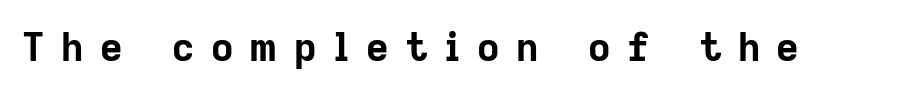
In terms of posture, this sample is upright. Check where the strokes stop: nothing finishes them off — pure sans. The glyphs are unaccompanied by any horizontal stroke below them. The passage shown has open, widely tracked lettering throughout. Each letter keeps its own natural width here, so spacing adapts to shape. Compared with an ordinary text face, these strokes are far heavier — a full bold.
